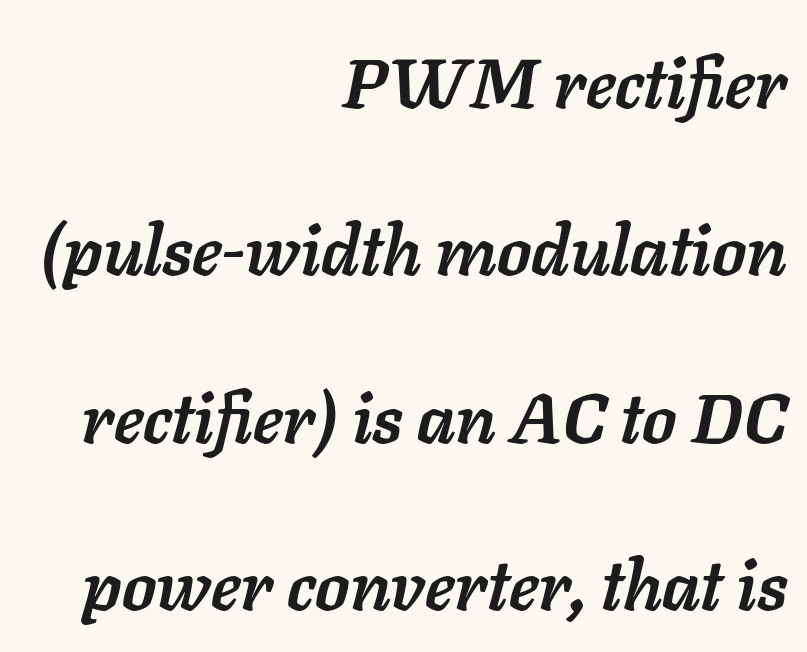
{"italic": "yes", "lean": "right", "slant_degrees": 11, "bold": "yes", "weight": "semibold", "width": "normal", "stroke_contrast": "low", "x_height": "medium", "monospaced": "no", "underline": "no", "align": "right", "line_spacing": "loose", "line_spacing_ratio": 2.39, "letter_spacing": "normal", "letter_spacing_em": 0.0, "glyph_px": 70}
